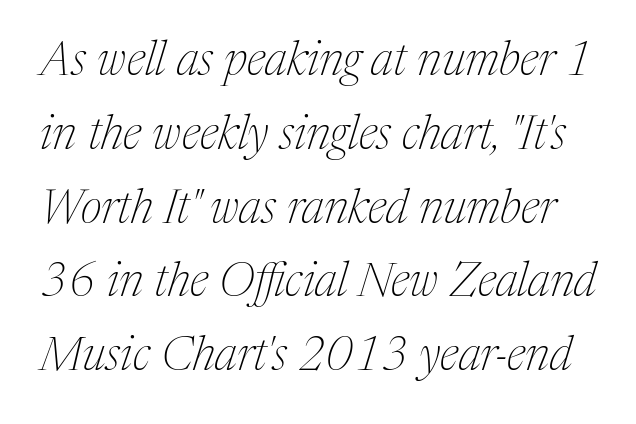
The image shows 47 px thin serif type, italic (leaning right); set normal line spacing (1.57x), normal letter spacing, not underlined; medium stroke contrast and a medium x-height.
